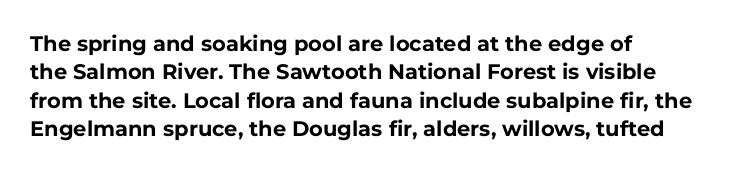
The lines in this sample share a left origin and differ only in where they stop. The block of text has a typical density, with ordinary space between rows. Posture: upright roman. The characters look thick and weighty, a clear bold. Letters rest on an invisible, unmarked baseline. There is no visible air inserted between adjacent glyphs.
